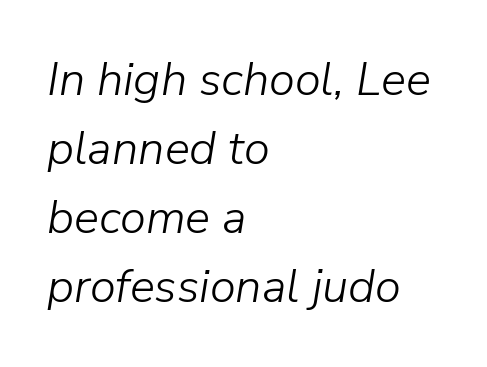
Does extra space separate the letters? No, they use regular spacing. Teacher's note: observe the even left margin — that is flush-left alignment. Every character sits at an angle, as italics do. This rendering features lettering with no underline.
